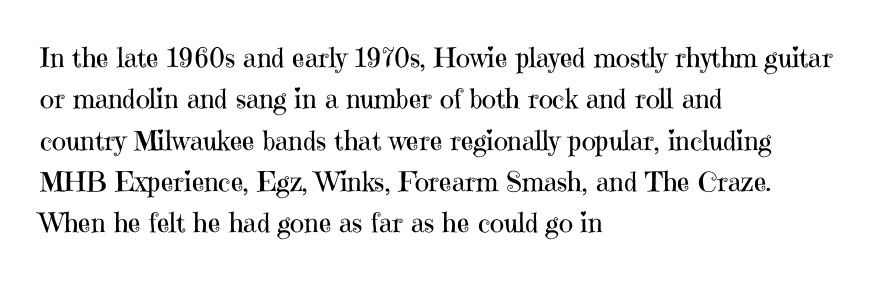
{"italic": "no", "bold": "no", "underline": "no", "align": "left", "line_spacing": "normal", "line_spacing_ratio": 1.53, "letter_spacing": "normal", "letter_spacing_em": 0.0, "glyph_px": 27}
